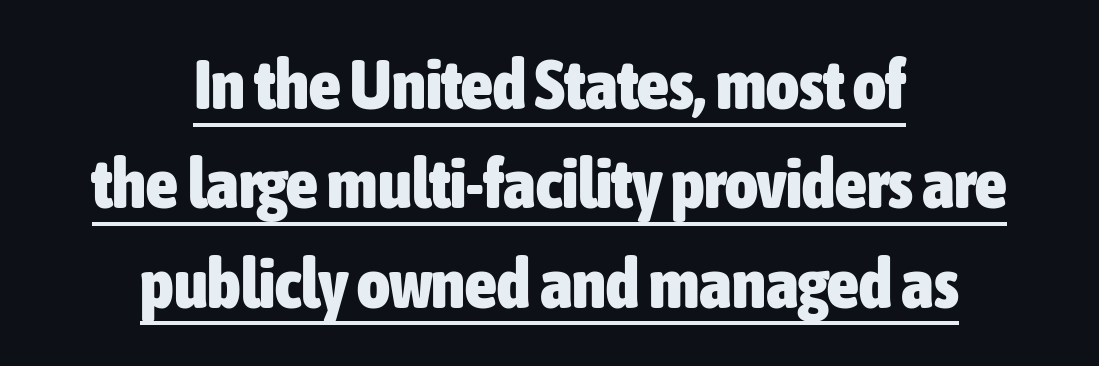
The image shows 70 px heavy, condensed sans-serif type, upright; set centered, normal line spacing (1.42x), normal letter spacing, underlined; low stroke contrast and a medium x-height.
